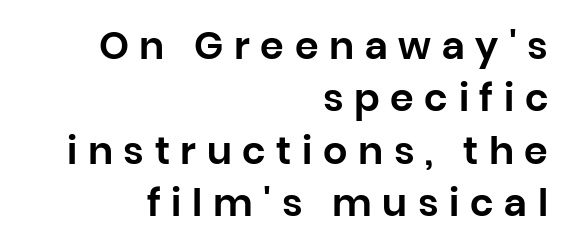
{"serif": "no", "italic": "no", "width": "normal", "stroke_contrast": "low", "x_height": "large", "monospaced": "no", "underline": "no", "align": "right", "line_spacing": "normal", "line_spacing_ratio": 1.38, "letter_spacing": "wide", "letter_spacing_em": 0.28, "glyph_px": 38}
